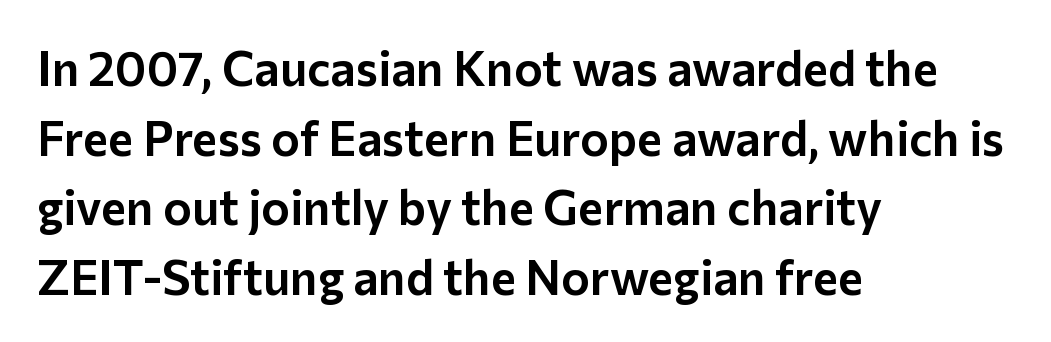
The image shows 48 px sans-serif type, upright; set left-aligned, normal line spacing (1.45x), normal letter spacing, not underlined; low stroke contrast and a medium x-height.
